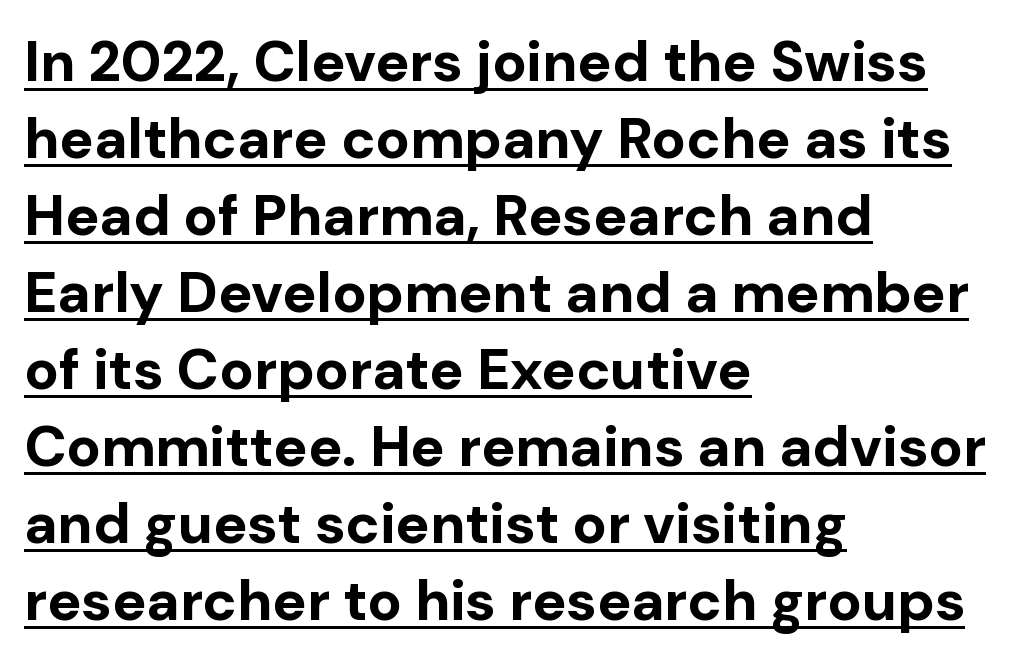
{"serif": "no", "italic": "no", "bold": "yes", "weight": "bold", "width": "normal", "stroke_contrast": "low", "x_height": "medium", "monospaced": "no", "underline": "yes", "align": "left", "line_spacing": "normal", "line_spacing_ratio": 1.35, "letter_spacing": "normal", "letter_spacing_em": 0.0, "glyph_px": 57}
